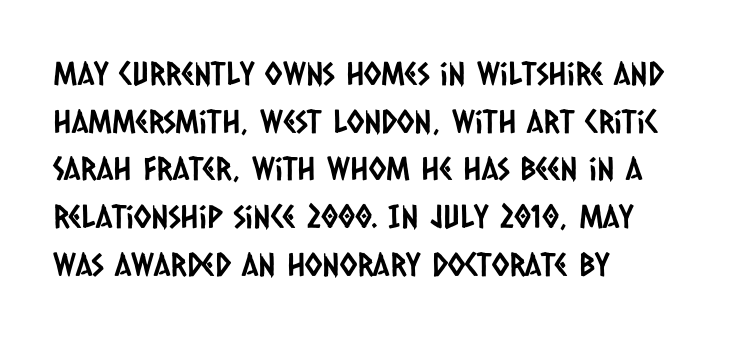
{"serif": "no", "width": "condensed", "stroke_contrast": "low", "x_height": "large", "monospaced": "no", "underline": "no", "align": "left", "line_spacing": "normal", "line_spacing_ratio": 1.49, "letter_spacing": "normal", "letter_spacing_em": 0.0, "glyph_px": 32}
